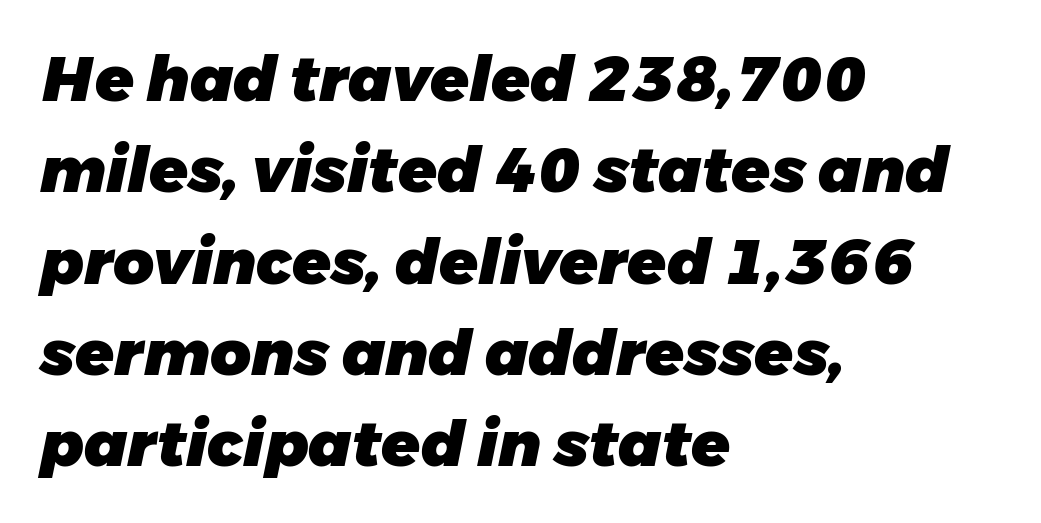
Q: Is the text bold? A: Yes.
Q: Is the text italic (slanted)? A: Yes, it leans right by about 11 degrees.
Q: Is the text underlined? A: No.
Q: How is the paragraph aligned? A: Left-aligned.
Q: Is the spacing between letters normal or unusually wide? A: Normal.
Q: Is the spacing between lines tight, normal or loose? A: Normal.
Q: Width (condensed, normal, or wide)? A: Normal.
Q: Stroke contrast? A: Low.
Q: x-height? A: Medium.
Q: Monospaced? A: No.
